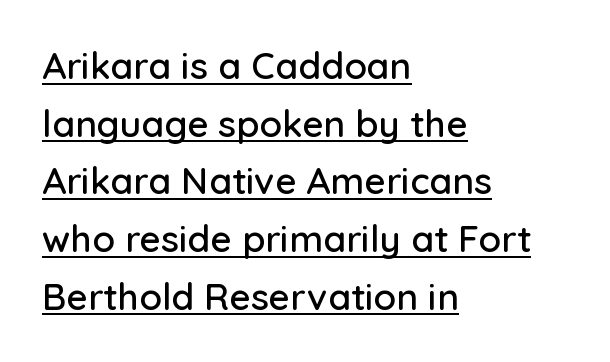
Typographically, this falls in the sans-serif category. Notice how a bar underscores the lettering throughout. Caption: multi-line text, flush left, ragged right. Horizontal bands of white between lines are of average thickness.
